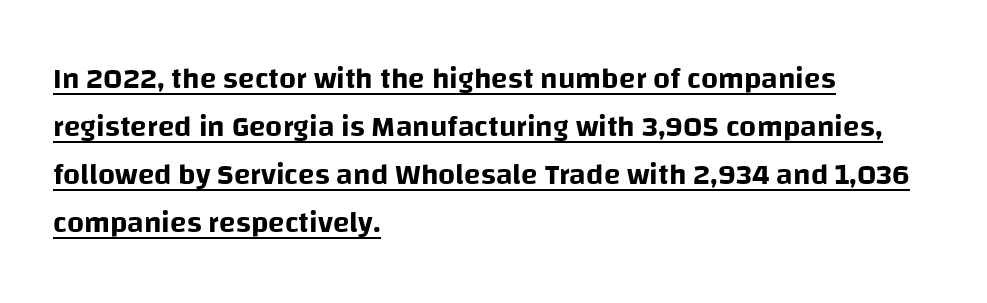
{"serif": "no", "italic": "no", "width": "normal", "stroke_contrast": "low", "x_height": "large", "monospaced": "no", "underline": "yes", "align": "left", "line_spacing": "normal", "line_spacing_ratio": 1.6, "letter_spacing": "normal", "letter_spacing_em": 0.0, "glyph_px": 30}
